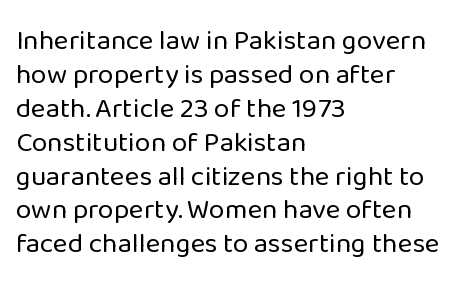
When letters stand straight like this, we call the style roman or upright. Regarding serifs, this sample does without them. The font sits on the lighter half of the weight spectrum, regular included. Spacing verdict: proportional, widths tailored to each character.
